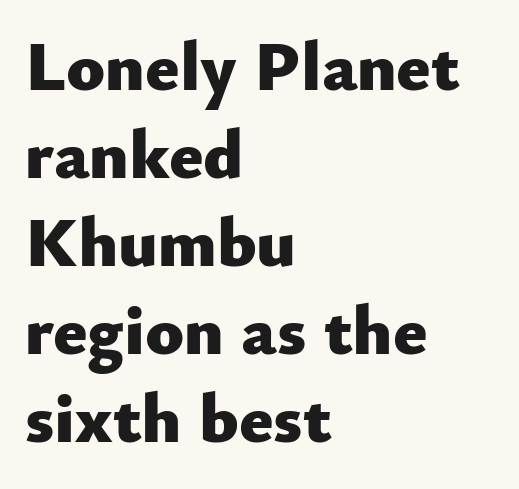
Proportional: the letters do not fall into vertical columns. Nope, no serifs anywhere on these letters. This is the regular roman posture of the typeface. Does the copy run flush right? No — it runs flush left.
